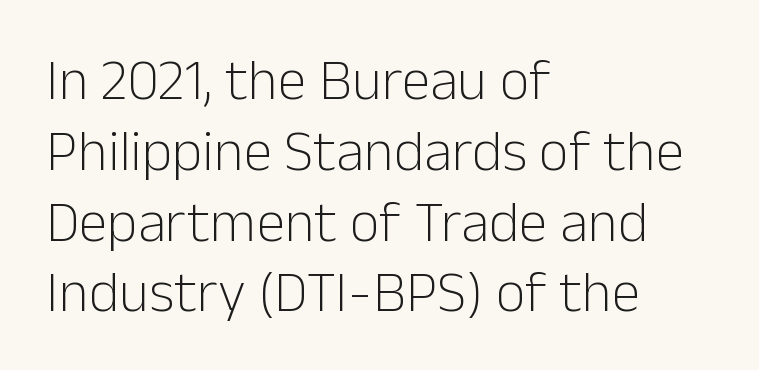
{"serif": "no", "italic": "no", "bold": "no", "weight": "light", "width": "normal", "stroke_contrast": "low", "x_height": "medium", "monospaced": "no", "underline": "no", "align": "left", "line_spacing_ratio": 1.22, "letter_spacing": "normal", "letter_spacing_em": 0.0, "glyph_px": 58}
